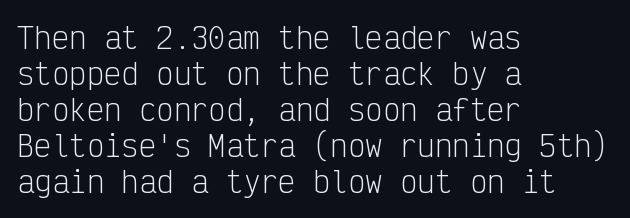
{"serif": "no", "italic": "no", "bold": "no", "weight": "light", "width": "condensed", "stroke_contrast": "low", "x_height": "medium", "monospaced": "yes", "underline": "no", "align": "left", "line_spacing_ratio": 1.24, "letter_spacing": "normal", "letter_spacing_em": 0.0, "glyph_px": 29}
